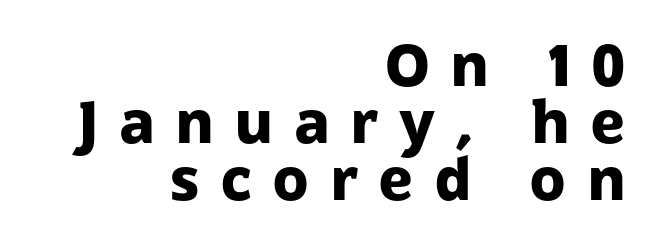
A student would call this right alignment; a typographer would say flush right, rag left. Posture: vertical. This is sans-serif lettering, the kind often seen on screens and signage. Plain, unruled lines of type. Proportional: the letters do not fall into vertical columns.
